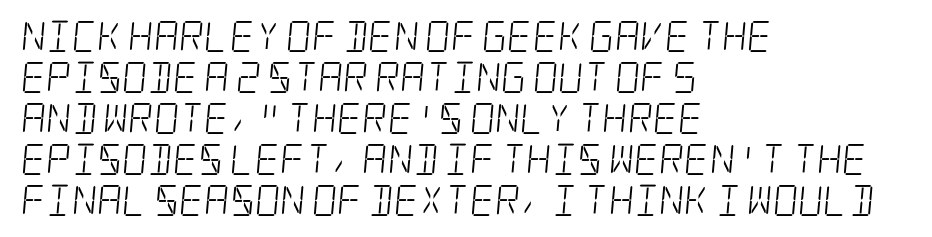
Q: Is the text bold? A: No.
Q: Is the typeface a serif or a sans-serif typeface? A: Serif.
Q: Is the text underlined? A: No.
Q: How is the paragraph aligned? A: Left-aligned.
Q: Is the spacing between letters normal or unusually wide? A: Normal.
Q: Is the spacing between lines tight, normal or loose? A: Normal.
Q: Width (condensed, normal, or wide)? A: Condensed.
Q: Stroke contrast? A: Low.
Q: x-height? A: Large.
